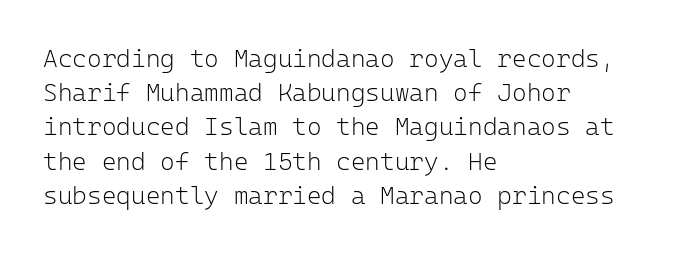
Q: Is the text bold? A: No.
Q: Is the text italic (slanted)? A: No, it is upright.
Q: Is the text underlined? A: No.
Q: How is the paragraph aligned? A: Left-aligned.
Q: Is the spacing between letters normal or unusually wide? A: Normal.
Q: Is the spacing between lines tight, normal or loose? A: Normal.
